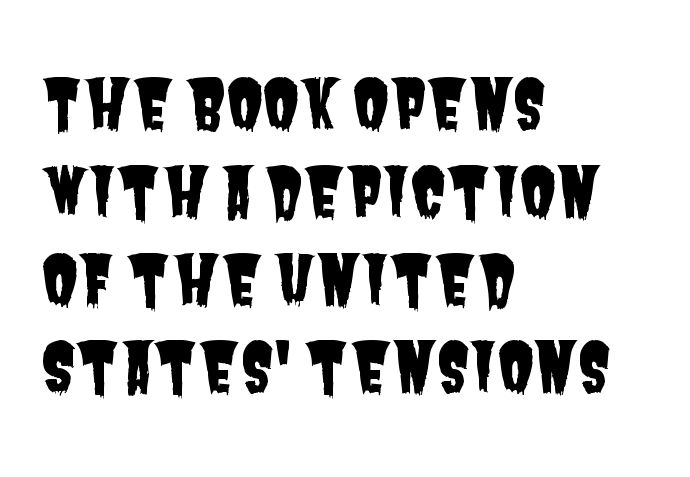
Q: Is the typeface a serif or a sans-serif typeface? A: Sans-serif.
Q: Is the text underlined? A: No.
Q: How is the paragraph aligned? A: Left-aligned.
Q: Is the spacing between letters normal or unusually wide? A: Normal.
Q: Is the spacing between lines tight, normal or loose? A: Normal.
Q: Width (condensed, normal, or wide)? A: Condensed.
Q: Stroke contrast? A: Low.
Q: x-height? A: Large.
Q: Monospaced? A: No.
